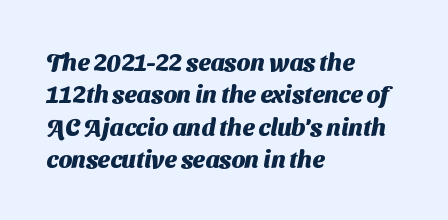
Q: Is the text bold? A: Yes.
Q: Is the text underlined? A: No.
Q: How is the paragraph aligned? A: Left-aligned.
Q: Is the spacing between letters normal or unusually wide? A: Normal.
Q: Is the spacing between lines tight, normal or loose? A: Normal.
